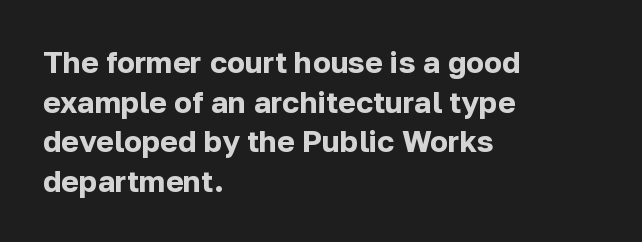
{"serif": "no", "italic": "no", "bold": "yes", "weight": "bold", "width": "normal", "stroke_contrast": "low", "x_height": "medium", "monospaced": "no", "underline": "no", "align": "left", "line_spacing": "normal", "line_spacing_ratio": 1.32, "letter_spacing": "normal", "letter_spacing_em": 0.0, "glyph_px": 30}
